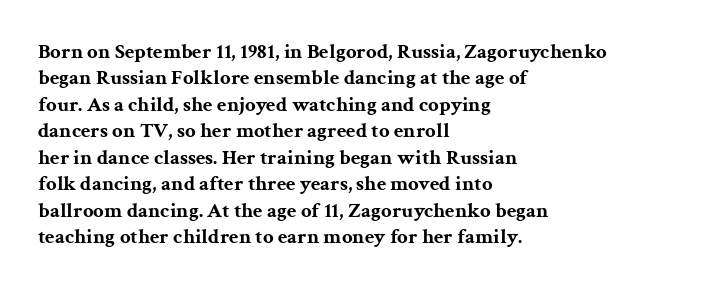
What weight is shown? A full bold with thick strokes. The lettering holds an erect, upright posture throughout. Plain, unruled lines of type. The rendering keeps characters at their native spacing. Leading: standard.
